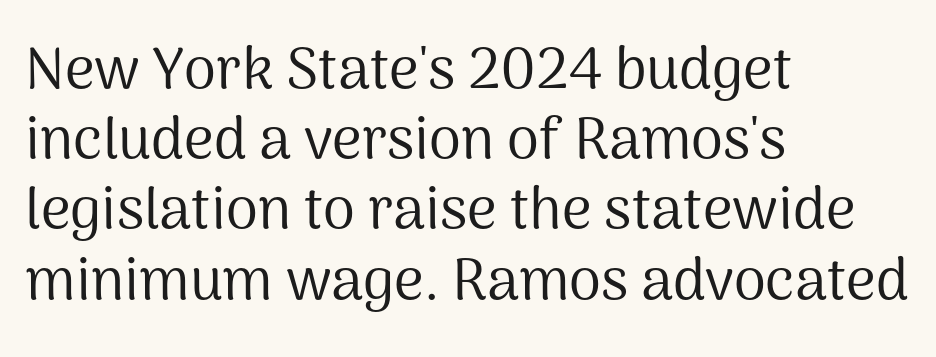
The face used here is proportionally spaced, like ordinary book or web type. I'd call this a sans setting — the letters go barefoot. Alignment: flush left. The type sits square on the baseline with zero lean. Ink coverage per letter is moderate at most.
